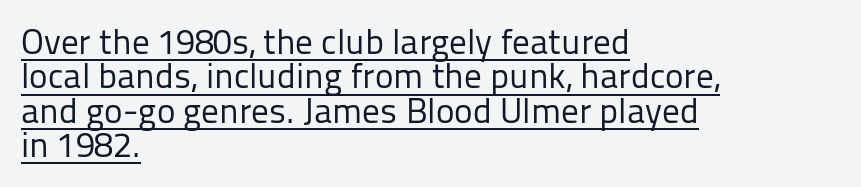
Rows of type sit shoulder to shoulder in the vertical direction. Look at the bottom of the vertical strokes: they stop flat, with no serifs. Glance below the letters and you will spot a drawn line. Visually the block forms a straight wall on the left and a jagged coastline on the right. Default kerning and tracking; the words read as compact shapes. The typeface has the unassuming heft of standard copy or less.
